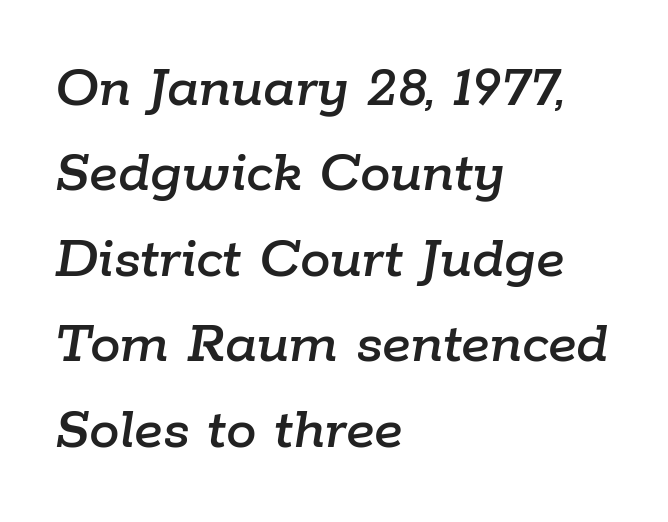
{"italic": "yes", "lean": "right", "slant_degrees": 9, "width": "normal", "stroke_contrast": "low", "x_height": "medium", "monospaced": "no", "underline": "no", "align": "left", "line_spacing": "normal", "line_spacing_ratio": 1.4, "letter_spacing": "normal", "letter_spacing_em": 0.0, "glyph_px": 61}
